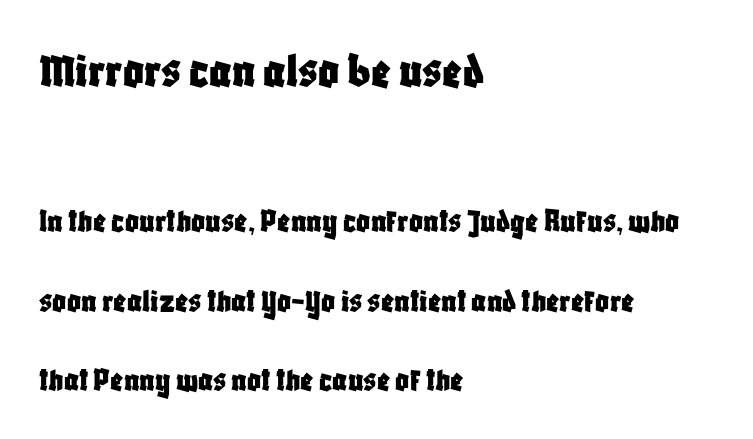
{"serif": "no", "italic": "no", "width": "condensed", "stroke_contrast": "low", "x_height": "large", "monospaced": "no", "underline": "no", "align": "left", "line_spacing": "loose", "line_spacing_ratio": 2.35, "letter_spacing": "normal", "letter_spacing_em": 0.0, "larger_block": "first", "size_ratio": 1.5, "glyph_px": 51}
